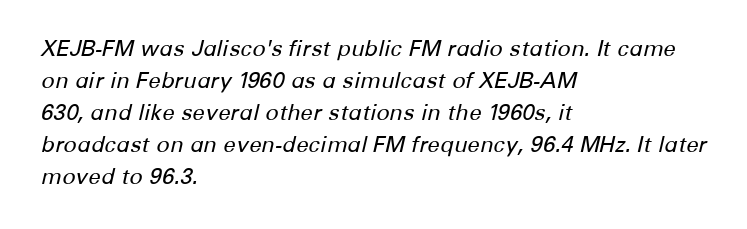
Q: Is the text bold? A: No.
Q: Is the text italic (slanted)? A: Yes, it leans right by about 12 degrees.
Q: Is the text underlined? A: No.
Q: How is the paragraph aligned? A: Left-aligned.
Q: Is the spacing between letters normal or unusually wide? A: Normal.
Q: Is the spacing between lines tight, normal or loose? A: Normal.
